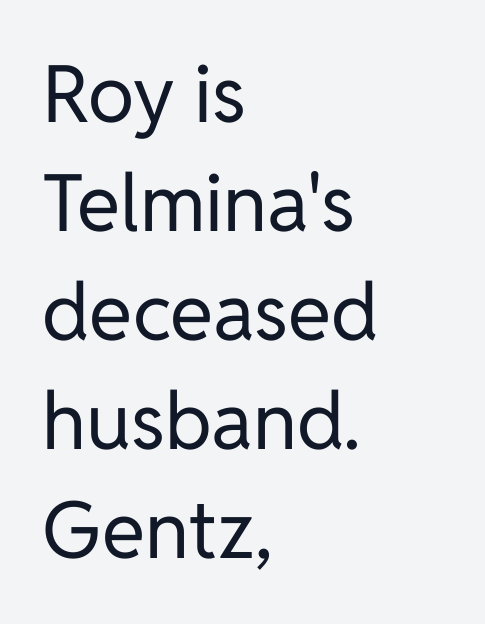
Counters stay open thanks to moderate or lighter strokes. The ragged edge is on the right, which tells us the setting is flush left. A sans-serif font was chosen for this passage. This sample uses plain, unmodified letter spacing. Every character sits straight up, as roman type does.
